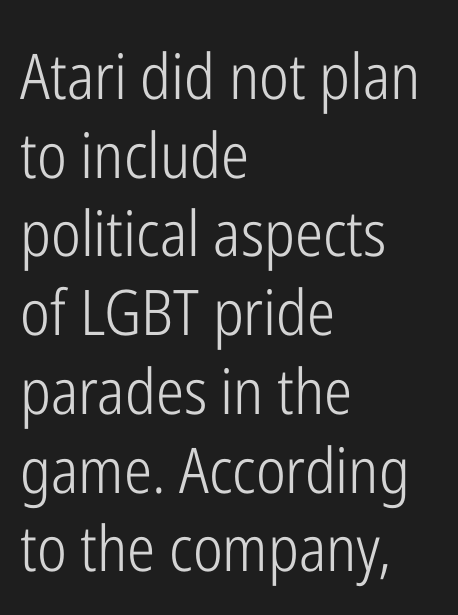
Q: Is the text bold? A: No.
Q: Is the text italic (slanted)? A: No, it is upright.
Q: Is the typeface a serif or a sans-serif typeface? A: Sans-serif.
Q: Is the text underlined? A: No.
Q: How is the paragraph aligned? A: Left-aligned.
Q: Is the spacing between letters normal or unusually wide? A: Normal.
Q: Is the spacing between lines tight, normal or loose? A: Normal.
Q: Width (condensed, normal, or wide)? A: Condensed.
Q: Stroke contrast? A: Low.
Q: x-height? A: Medium.
Q: Monospaced? A: No.
